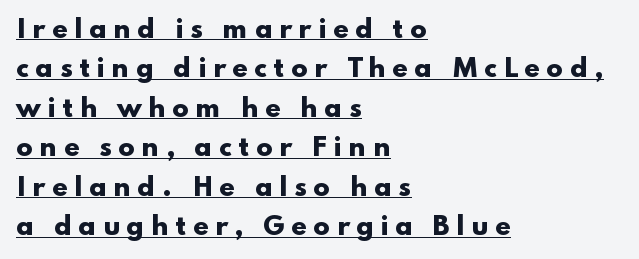
The image shows 25 px bold type, upright; set left-aligned, normal line spacing (1.58x), unusually wide letter spacing (+0.25 em), underlined.
